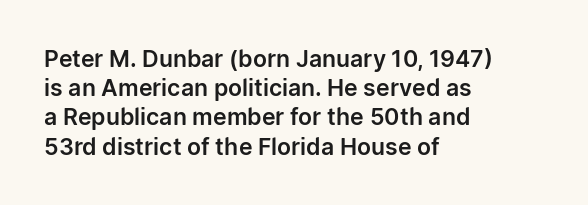
Q: Is the text italic (slanted)? A: No, it is upright.
Q: Is the text underlined? A: No.
Q: How is the paragraph aligned? A: Left-aligned.
Q: Is the spacing between letters normal or unusually wide? A: Normal.
Q: Is the spacing between lines tight, normal or loose? A: Normal.
